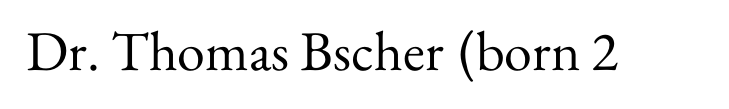
The image shows 56 px regular-weight serif type, upright; set normal letter spacing, not underlined; medium stroke contrast and a small x-height.
